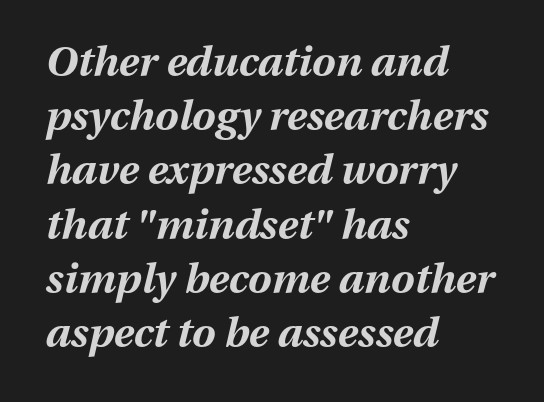
Which margin do the lines hug? The left one — the right edge is uneven. This sample has the flowing, uneven cadence of proportional lettering. Each glyph is drawn with heavy, bold strokes. In terms of letterspacing, this is plain default setting.
